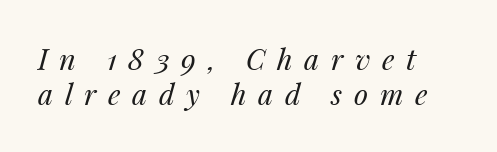
Q: Is the text bold? A: No.
Q: Is the text italic (slanted)? A: Yes, it leans right by about 14 degrees.
Q: Is the text underlined? A: No.
Q: How is the paragraph aligned? A: Left-aligned.
Q: Is the spacing between letters normal or unusually wide? A: Unusually wide.
Q: Width (condensed, normal, or wide)? A: Normal.
Q: Stroke contrast? A: Medium.
Q: x-height? A: Medium.
Q: Monospaced? A: No.
